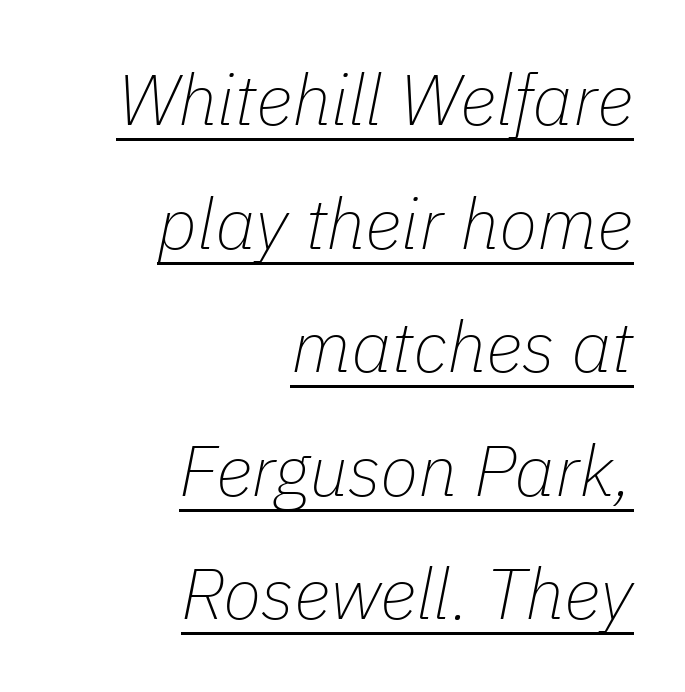
Looks like regular typesetting: each glyph gets only the width it needs. The rendering anchors every line to the right-hand side. The glyphs look as if they've been sheared to an angle. Underlined type. Spacing between characters is what you'd get straight out of the box.
